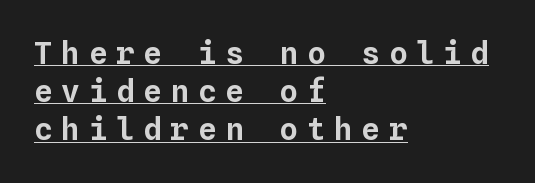
{"italic": "no", "width": "normal", "stroke_contrast": "low", "x_height": "medium", "monospaced": "yes", "underline": "yes", "align": "left", "line_spacing_ratio": 1.23, "letter_spacing": "wide", "letter_spacing_em": 0.28, "glyph_px": 31}
